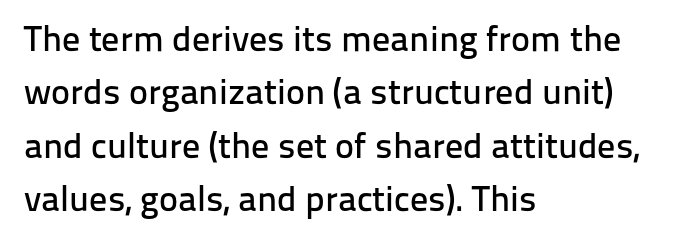
The image shows 36 px sans-serif type, upright; set left-aligned, normal line spacing (1.48x), normal letter spacing, not underlined; low stroke contrast and a medium x-height.
